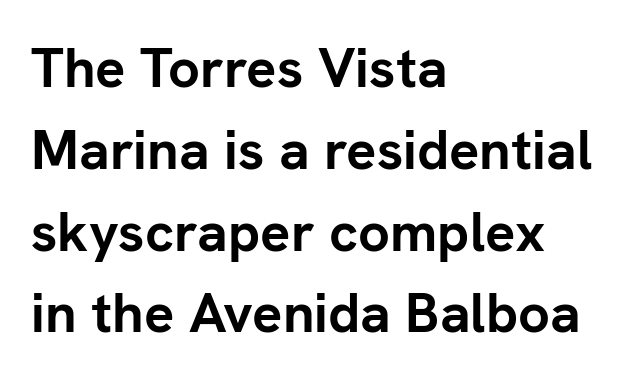
Q: Is the text bold? A: Yes.
Q: Is the text italic (slanted)? A: No, it is upright.
Q: Is the typeface a serif or a sans-serif typeface? A: Sans-serif.
Q: Is the text underlined? A: No.
Q: How is the paragraph aligned? A: Left-aligned.
Q: Is the spacing between letters normal or unusually wide? A: Normal.
Q: Is the spacing between lines tight, normal or loose? A: Normal.
Q: Width (condensed, normal, or wide)? A: Normal.
Q: Stroke contrast? A: Low.
Q: x-height? A: Medium.
Q: Monospaced? A: No.
